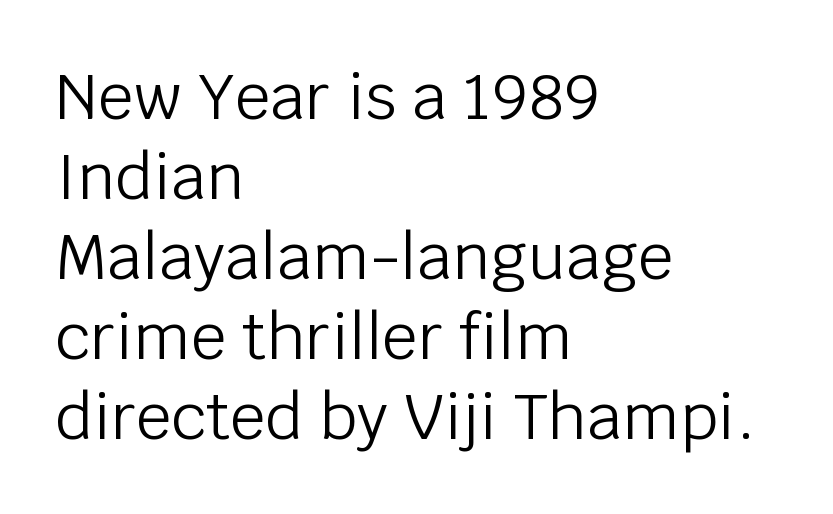
{"serif": "no", "italic": "no", "bold": "no", "weight": "light", "width": "normal", "stroke_contrast": "low", "x_height": "large", "monospaced": "no", "underline": "no", "align": "left", "line_spacing": "normal", "line_spacing_ratio": 1.27, "letter_spacing": "normal", "letter_spacing_em": 0.0, "glyph_px": 63}
